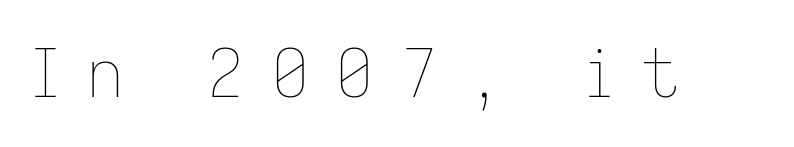
The space beneath each line is pristine and unruled. Compared with typical body copy, the letter spacing here is much looser. The strokes carry an ordinary text weight at most. Do the characters align in a grid? No, the font is proportional.
